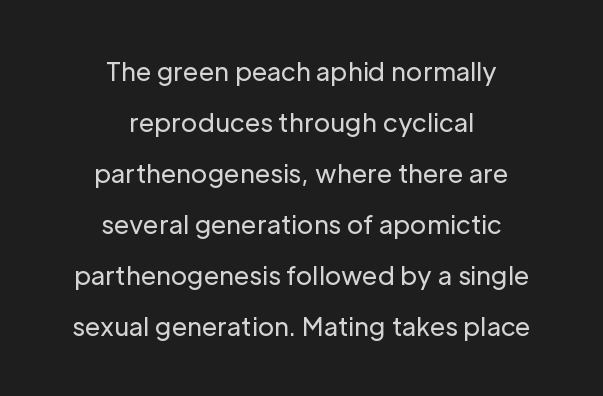
The image shows 25 px text type, upright; set centered, loose line spacing (2.04x), normal letter spacing, not underlined.
